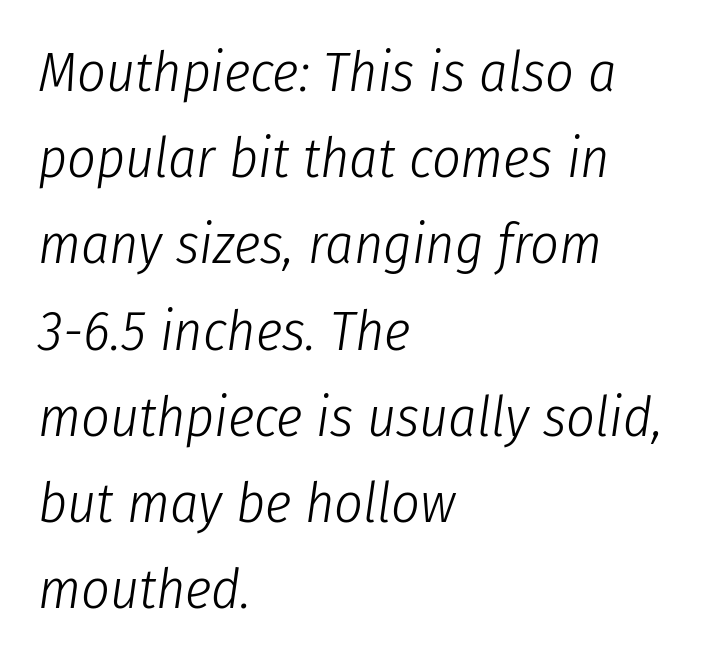
{"italic": "yes", "lean": "right", "slant_degrees": 8, "bold": "no", "weight": "light", "width": "condensed", "stroke_contrast": "low", "x_height": "medium", "monospaced": "no", "underline": "no", "align": "left", "line_spacing": "normal", "line_spacing_ratio": 1.54, "letter_spacing": "normal", "letter_spacing_em": 0.0, "glyph_px": 56}
